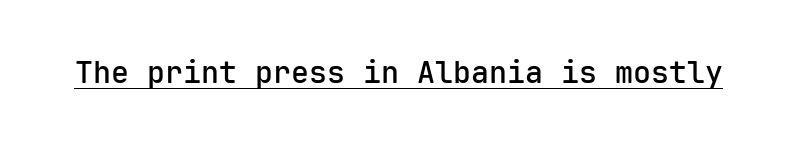
{"serif": "no", "italic": "no", "bold": "semi", "weight": "semibold", "width": "normal", "stroke_contrast": "low", "x_height": "medium", "monospaced": "yes", "underline": "yes", "letter_spacing": "normal", "letter_spacing_em": 0.0, "glyph_px": 30}
